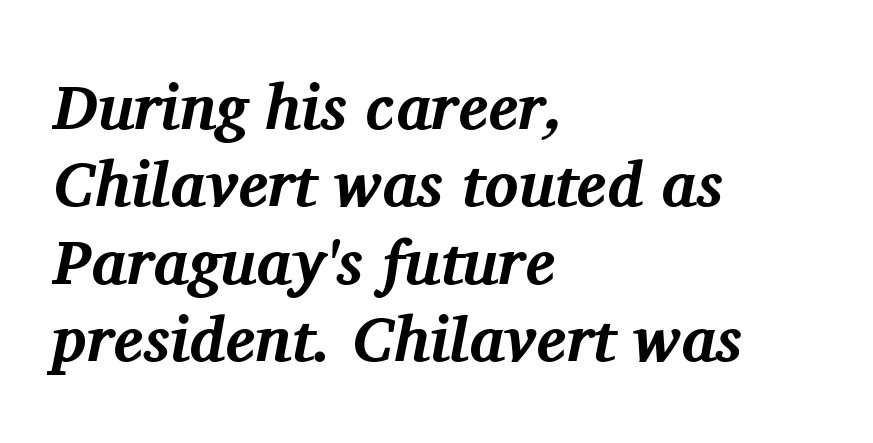
The image shows 63 px bold serif type, italic (leaning right); set left-aligned, line spacing 1.23x, normal letter spacing, not underlined; medium stroke contrast and a medium x-height.
